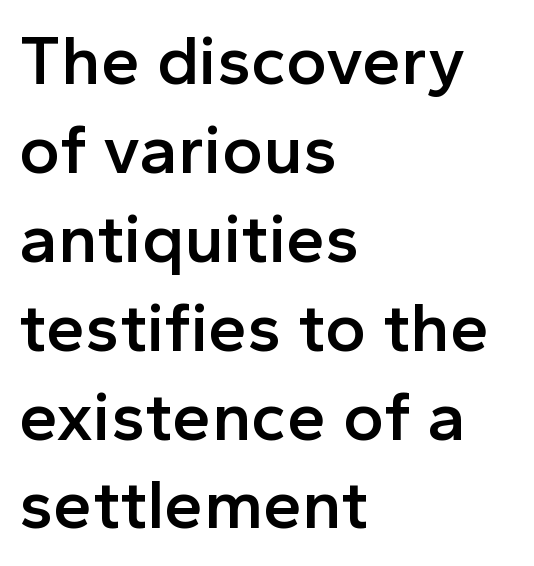
Q: Is the text bold? A: Semi-bold.
Q: Is the text italic (slanted)? A: No, it is upright.
Q: Is the typeface a serif or a sans-serif typeface? A: Sans-serif.
Q: Is the text underlined? A: No.
Q: How is the paragraph aligned? A: Left-aligned.
Q: Is the spacing between letters normal or unusually wide? A: Normal.
Q: Is the spacing between lines tight, normal or loose? A: Normal.
Q: Width (condensed, normal, or wide)? A: Normal.
Q: x-height? A: Medium.
Q: Monospaced? A: No.
